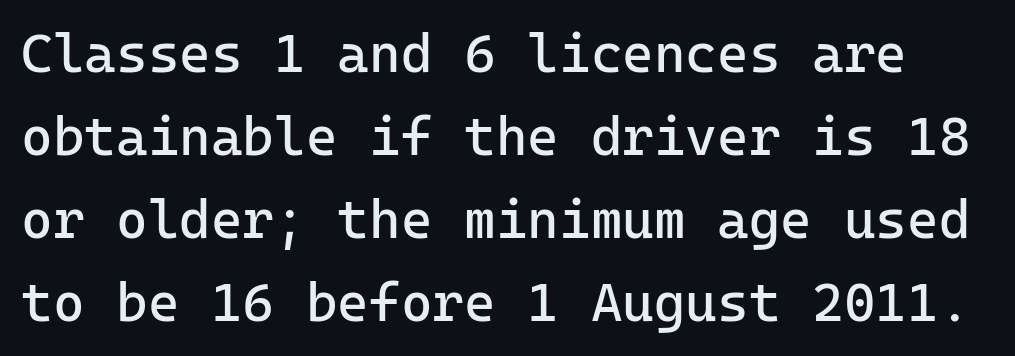
Q: Is the text bold? A: No.
Q: Is the text italic (slanted)? A: No, it is upright.
Q: Is the typeface a serif or a sans-serif typeface? A: Sans-serif.
Q: Is the text underlined? A: No.
Q: Is the spacing between letters normal or unusually wide? A: Normal.
Q: Is the spacing between lines tight, normal or loose? A: Normal.
Q: Width (condensed, normal, or wide)? A: Normal.
Q: Stroke contrast? A: Low.
Q: x-height? A: Medium.
